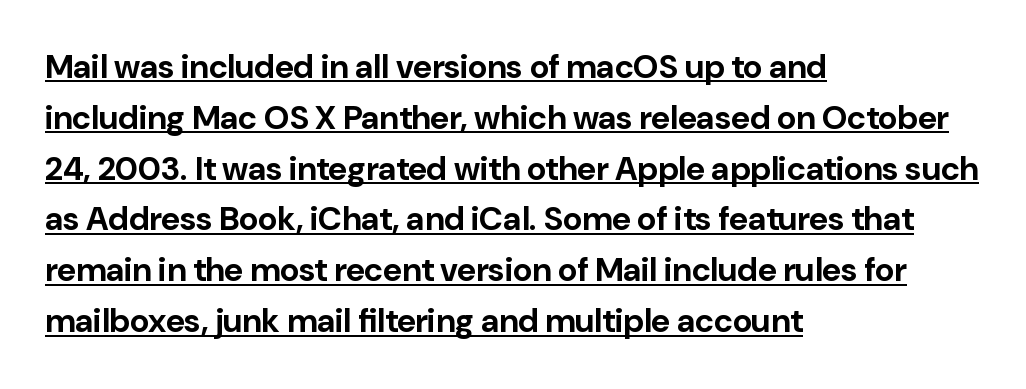
Q: Is the text bold? A: Yes.
Q: Is the text italic (slanted)? A: No, it is upright.
Q: Is the typeface a serif or a sans-serif typeface? A: Sans-serif.
Q: Is the text underlined? A: Yes.
Q: How is the paragraph aligned? A: Left-aligned.
Q: Is the spacing between letters normal or unusually wide? A: Normal.
Q: Is the spacing between lines tight, normal or loose? A: Normal.
Q: Width (condensed, normal, or wide)? A: Normal.
Q: Stroke contrast? A: Low.
Q: x-height? A: Medium.
Q: Monospaced? A: No.
